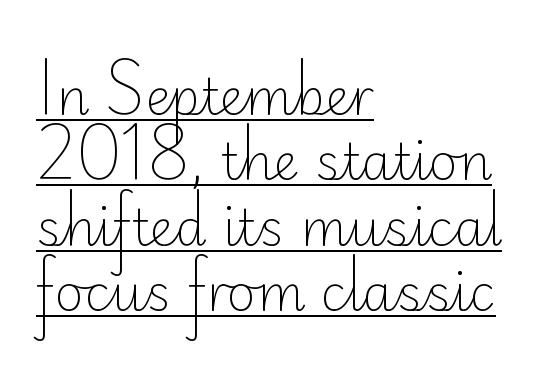
Think of a printed novel: that variable character pitch is what you see here. The specimen includes a rule beneath the text block's lines. Words appear dense and cohesive because spacing is normal. Summary of vertical rhythm: regular, with standard interline spacing. No feet cap the strokes, marking this as sans-serif type. It's the straight-up-and-down kind of type.
